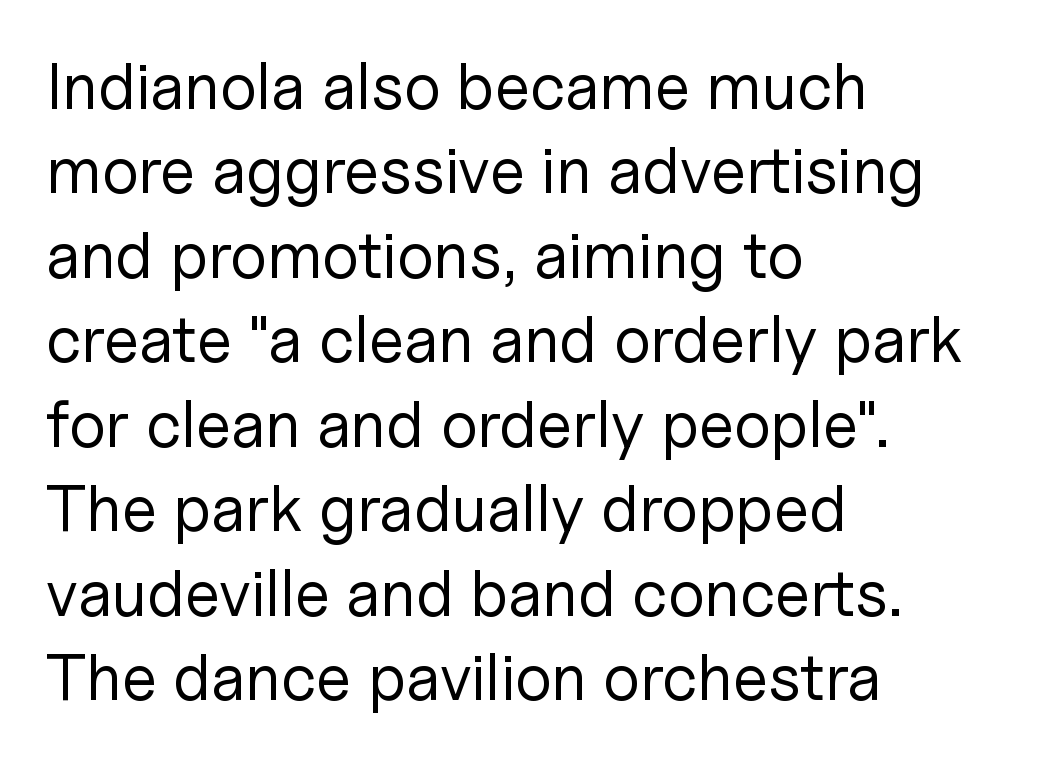
The font family rendered here belongs to the sans-serif group. Only glyphs here, with clear space below each row. The passage shown is not bold in any degree. Letter spacing: default. Is the block centered? No — it sits flush against the left margin. The specimen reads as upright at a glance.
